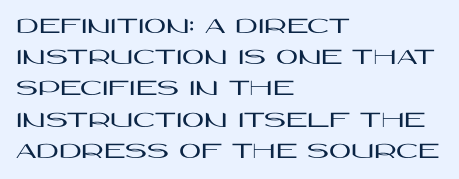
The image shows 24 px text type, upright; set left-aligned, normal line spacing (1.3x), normal letter spacing, not underlined.
